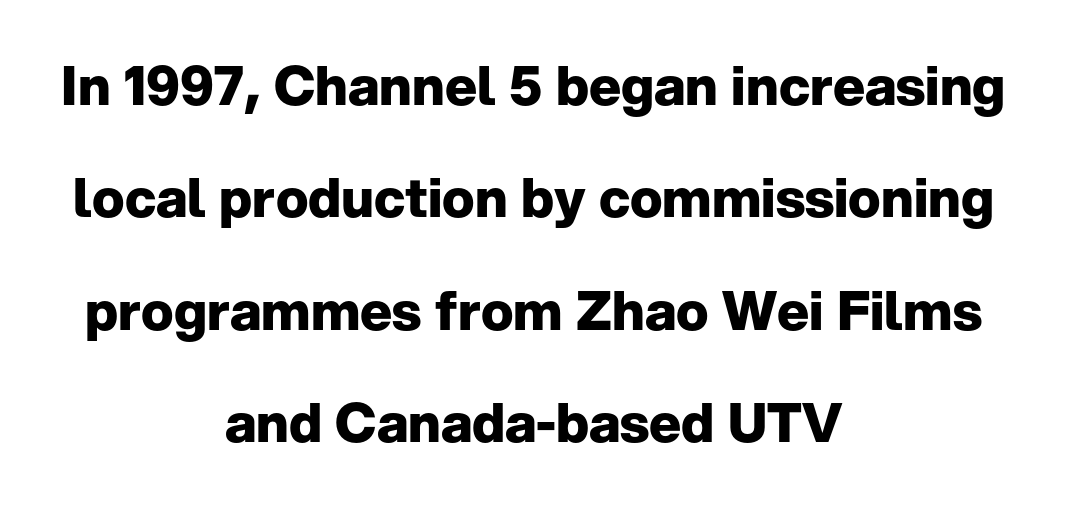
Nope, not italic — everything's standing straight. Between one letter and the next there's only the usual sliver of space. The glyphs are unaccompanied by any horizontal stroke below them. The font is running at its bold setting.
